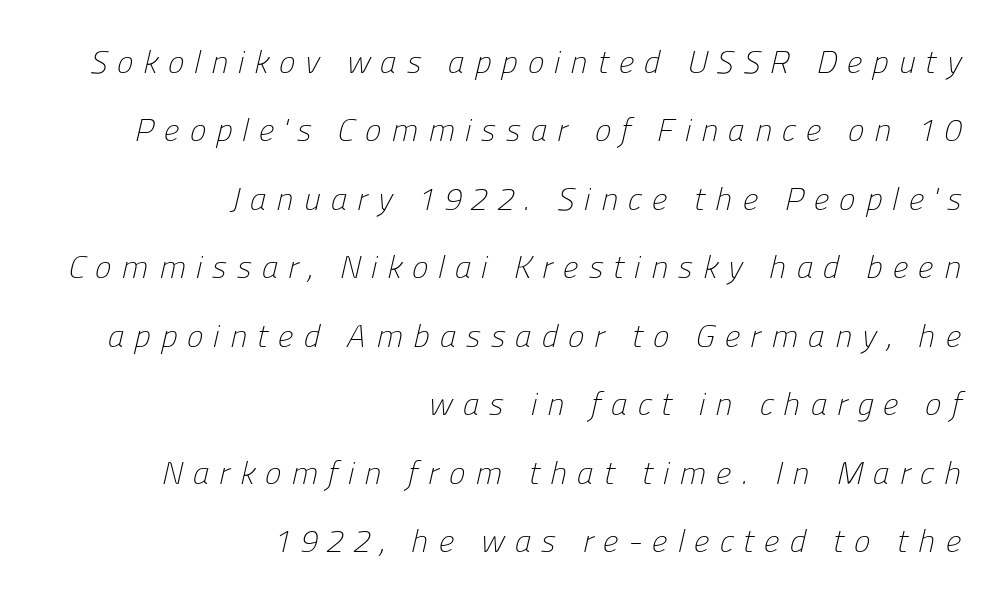
The lines are quadded right. Letters rest on an invisible, unmarked baseline. The rendering uses natural spacing where letterforms have individual widths. Heft: none added — not bold. Observe the wide spacing: letters keep a clear distance from each other.
